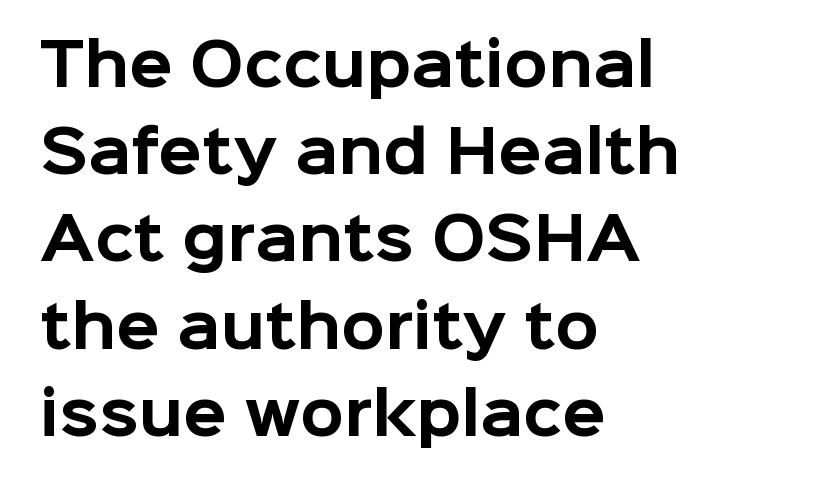
Q: Is the text bold? A: Yes.
Q: Is the text italic (slanted)? A: No, it is upright.
Q: Is the typeface a serif or a sans-serif typeface? A: Sans-serif.
Q: Is the text underlined? A: No.
Q: How is the paragraph aligned? A: Left-aligned.
Q: Is the spacing between letters normal or unusually wide? A: Normal.
Q: Is the spacing between lines tight, normal or loose? A: Normal.
Q: Width (condensed, normal, or wide)? A: Normal.
Q: Stroke contrast? A: Low.
Q: x-height? A: Medium.
Q: Monospaced? A: No.
